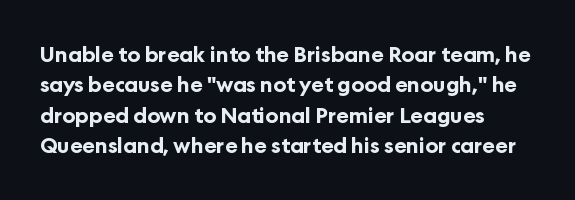
Q: Is the text bold? A: Yes.
Q: Is the text italic (slanted)? A: No, it is upright.
Q: Is the text underlined? A: No.
Q: How is the paragraph aligned? A: Left-aligned.
Q: Is the spacing between letters normal or unusually wide? A: Normal.
Q: Is the spacing between lines tight, normal or loose? A: Normal.
